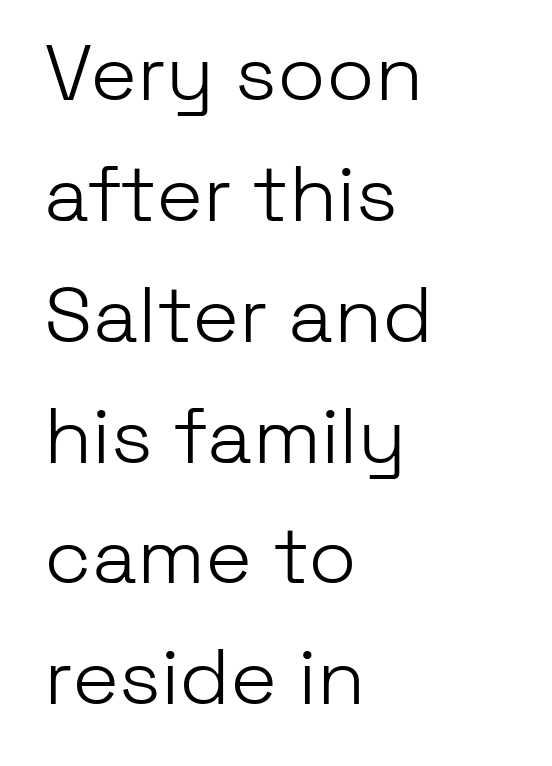
{"serif": "no", "italic": "no", "bold": "no", "weight": "light", "width": "normal", "stroke_contrast": "low", "x_height": "medium", "monospaced": "no", "underline": "no", "align": "left", "line_spacing": "normal", "line_spacing_ratio": 1.53, "letter_spacing": "normal", "letter_spacing_em": 0.0, "glyph_px": 79}
